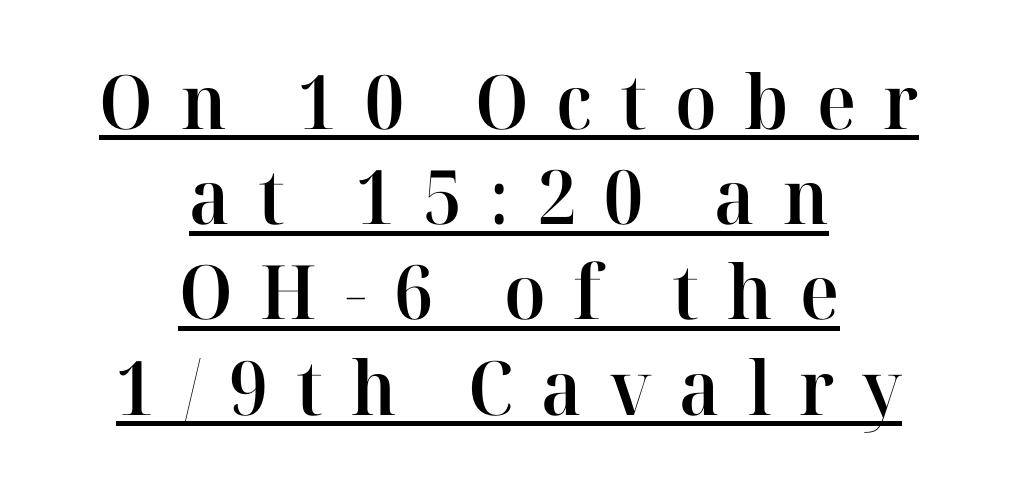
Notice how the stems are strictly vertical — no italics here. Is the type bold? Partly — it's a semibold, heavier than regular but not fully bold. Typographically, this falls in the serif category. Is the letter spacing exaggerated? Yes — the characters are pushed far apart. The paragraph has two soft edges and a firm central axis.
